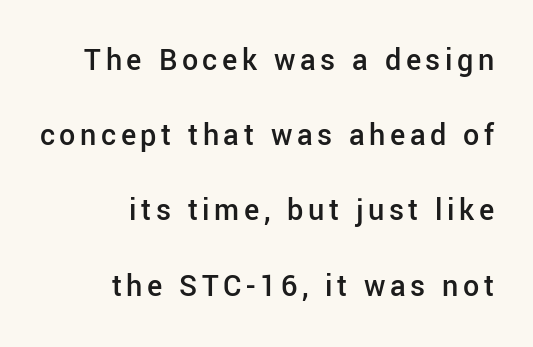
{"serif": "no", "italic": "no", "bold": "semi", "weight": "semibold", "width": "normal", "stroke_contrast": "low", "x_height": "medium", "monospaced": "no", "underline": "no", "align": "right", "line_spacing": "loose", "line_spacing_ratio": 2.35, "glyph_px": 32}
